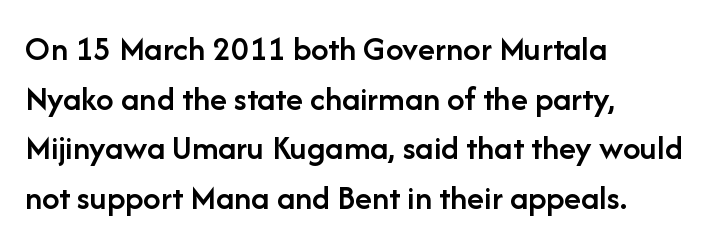
The image shows 35 px semibold sans-serif type, upright; set left-aligned, normal line spacing (1.42x), normal letter spacing, not underlined; low stroke contrast and a medium x-height.
